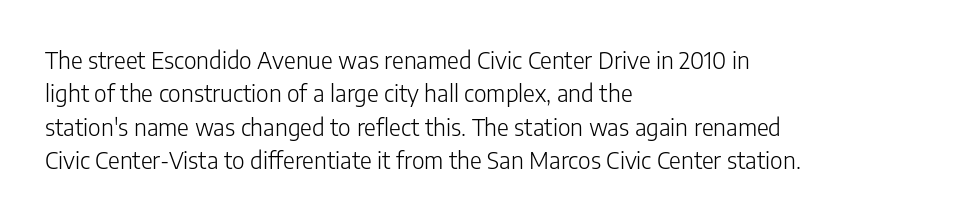
The image shows 23 px text type, upright; set left-aligned, normal line spacing (1.45x), normal letter spacing, not underlined.
